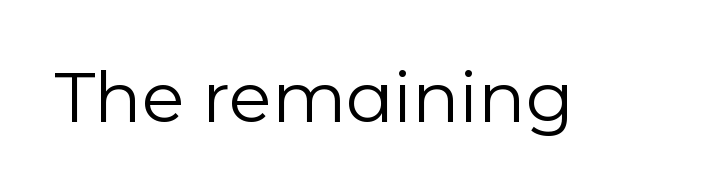
The image shows 70 px regular-weight sans-serif type, upright; set normal letter spacing, not underlined; low stroke contrast and a medium x-height.
